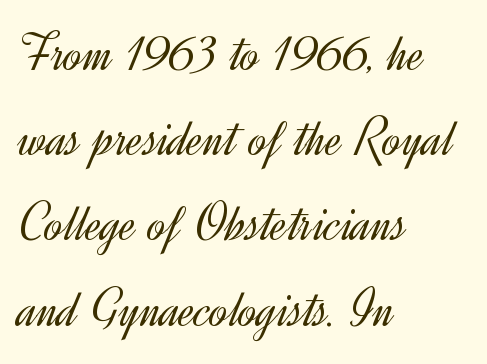
Classification — sans serif. Honestly, the row spacing looks completely unremarkable. Each row of text sits above clean, open space. Weight class: somewhere from thin through regular.
